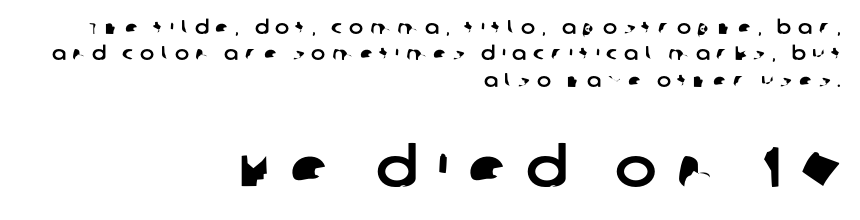
Q: Is the typeface a serif or a sans-serif typeface? A: Sans-serif.
Q: Is the text underlined? A: No.
Q: How is the paragraph aligned? A: Right-aligned.
Q: Is the spacing between letters normal or unusually wide? A: Unusually wide.
Q: Is the spacing between lines tight, normal or loose? A: Normal.
Q: Which block of text is set in a larger size, the first (top) or the second (bottom)? A: The second (bottom) one.
Q: Width (condensed, normal, or wide)? A: Normal.
Q: Stroke contrast? A: Low.
Q: x-height? A: Large.
Q: Monospaced? A: No.
